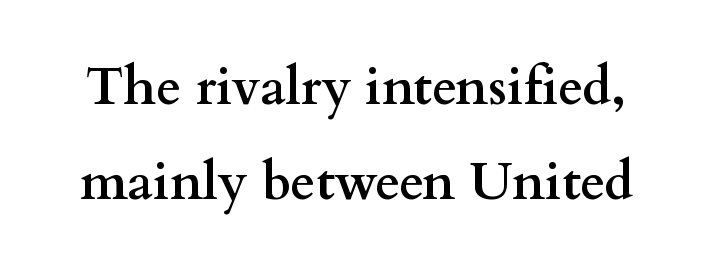
{"serif": "yes", "italic": "no", "bold": "yes", "weight": "semibold", "width": "wide", "stroke_contrast": "medium", "x_height": "small", "monospaced": "no", "underline": "no", "line_spacing_ratio": 1.82, "letter_spacing": "normal", "letter_spacing_em": 0.0, "glyph_px": 52}
